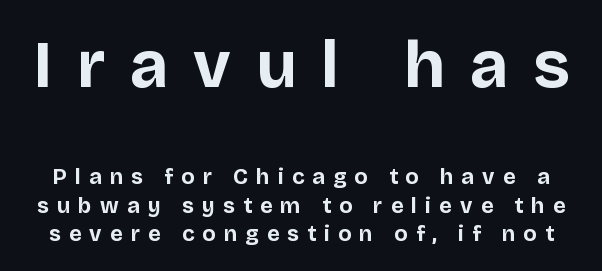
Each row of text sits above clean, open space. This sample keeps an unexceptional amount of space between lines. Caption: expanded tracking, letters set apart. A typesetter would call this proportional, since set widths differ per character. The font family rendered here belongs to the sans-serif group.
